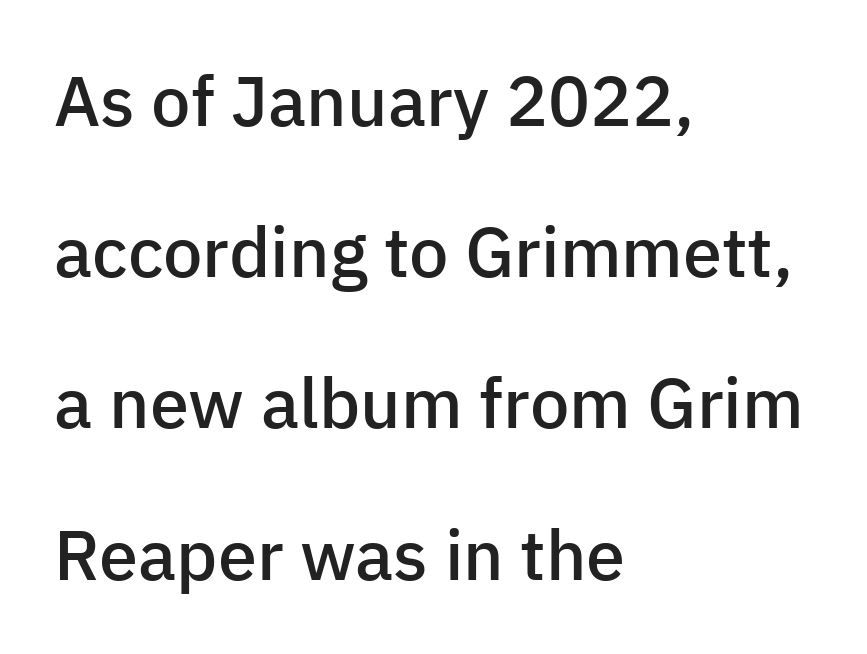
{"serif": "no", "italic": "no", "bold": "semi", "weight": "semibold", "width": "normal", "stroke_contrast": "low", "x_height": "medium", "monospaced": "no", "underline": "no", "align": "left", "line_spacing": "loose", "line_spacing_ratio": 2.16, "letter_spacing": "normal", "letter_spacing_em": 0.0, "glyph_px": 70}
